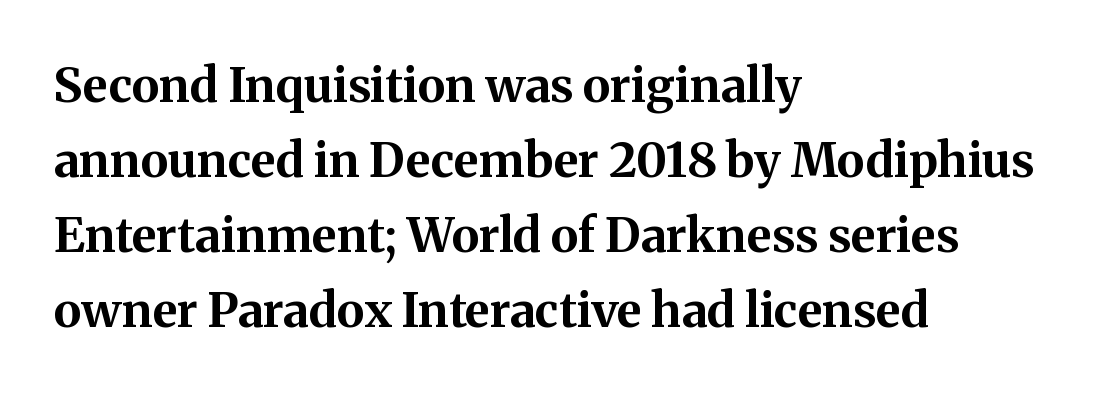
{"serif": "yes", "italic": "no", "bold": "yes", "weight": "bold", "width": "normal", "stroke_contrast": "medium", "x_height": "medium", "monospaced": "no", "underline": "no", "align": "left", "line_spacing": "normal", "line_spacing_ratio": 1.56, "letter_spacing": "normal", "letter_spacing_em": 0.0, "glyph_px": 48}
